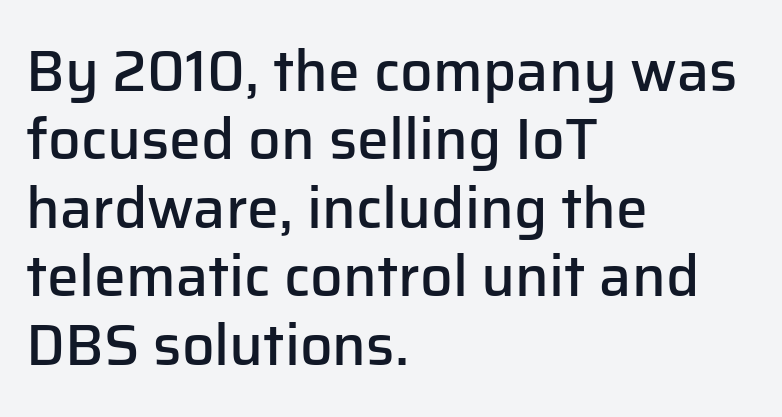
The image shows 57 px semibold sans-serif type, upright; set left-aligned, line spacing 1.2x, normal letter spacing, not underlined; low stroke contrast and a medium x-height.
